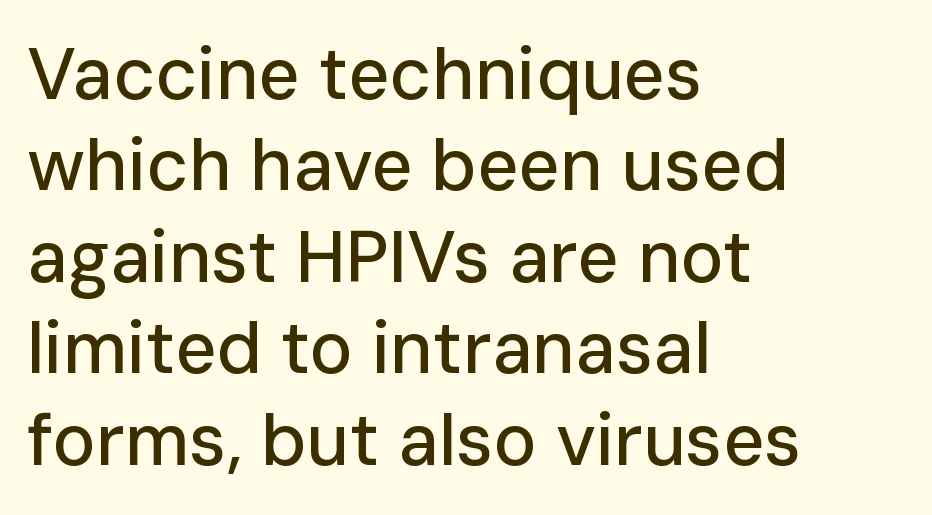
The image shows 72 px sans-serif type, upright; set left-aligned, normal line spacing (1.27x), normal letter spacing, not underlined; low stroke contrast and a medium x-height.
